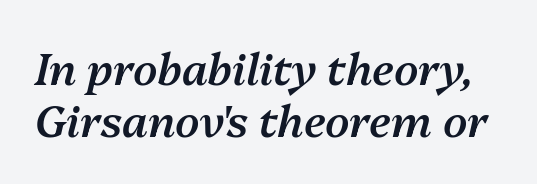
The image shows 44 px semibold type, italic (leaning right); set line spacing 1.18x, normal letter spacing, not underlined; medium stroke contrast and a medium x-height.
